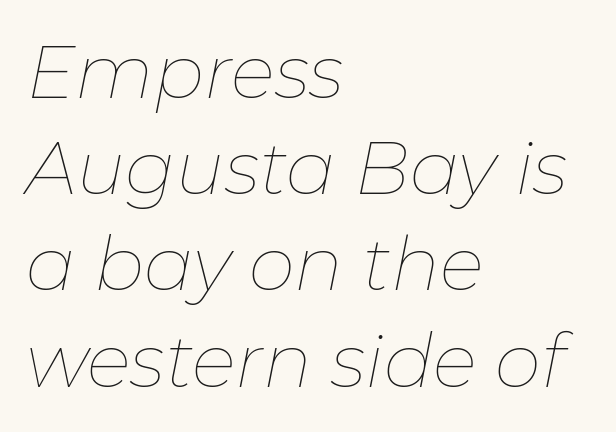
{"italic": "yes", "lean": "right", "slant_degrees": 11, "bold": "no", "weight": "thin", "width": "normal", "stroke_contrast": "low", "x_height": "medium", "monospaced": "no", "underline": "no", "align": "left", "line_spacing": "normal", "line_spacing_ratio": 1.3, "letter_spacing": "normal", "letter_spacing_em": 0.0, "glyph_px": 74}
